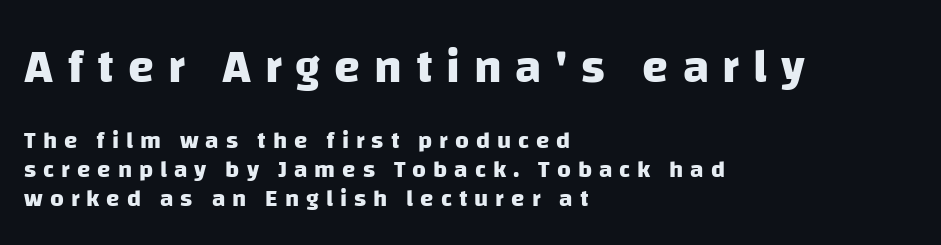
Q: Is the text bold? A: Yes.
Q: Is the typeface a serif or a sans-serif typeface? A: Sans-serif.
Q: Is the text underlined? A: No.
Q: How is the paragraph aligned? A: Left-aligned.
Q: Is the spacing between letters normal or unusually wide? A: Unusually wide.
Q: Which block of text is set in a larger size, the first (top) or the second (bottom)? A: The first (top) one.
Q: Width (condensed, normal, or wide)? A: Normal.
Q: Stroke contrast? A: Low.
Q: x-height? A: Large.
Q: Monospaced? A: No.
